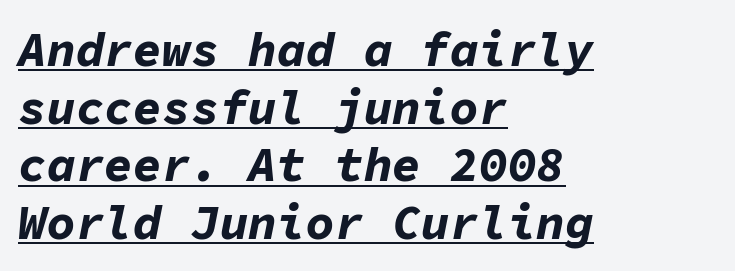
The image shows 48 px bold type, italic (leaning right), monospaced; set left-aligned, line spacing 1.2x, normal letter spacing, underlined; low stroke contrast and a medium x-height.
